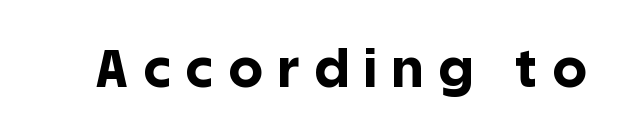
{"serif": "no", "italic": "no", "bold": "yes", "weight": "bold", "width": "normal", "x_height": "large", "monospaced": "no", "underline": "no", "letter_spacing": "wide", "letter_spacing_em": 0.3, "glyph_px": 53}
